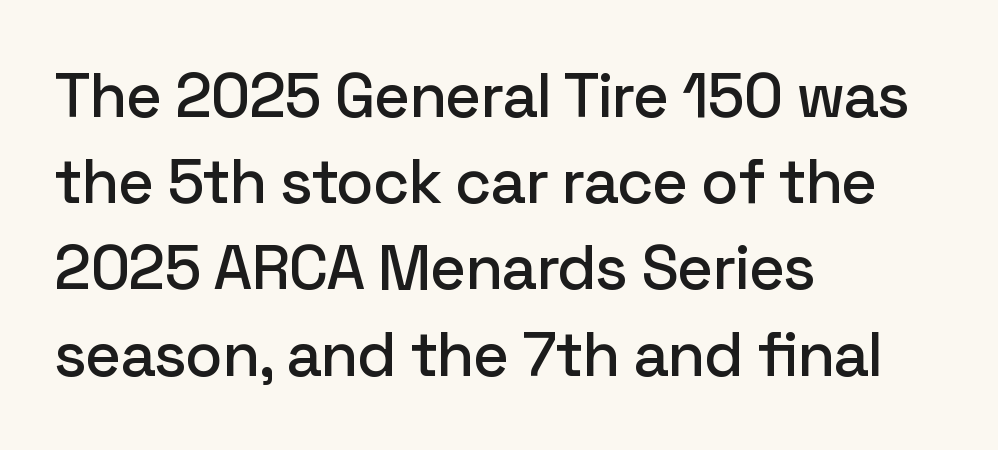
The passage is arranged the way most books set body copy — flush left. Unmarked baselines from the first word to the last. Nobody touched the tracking dial on this one. Vertical spacing — default. You could not count columns in this text — the font is proportionally spaced. Does the lettering tilt? It doesn't — this is upright.
